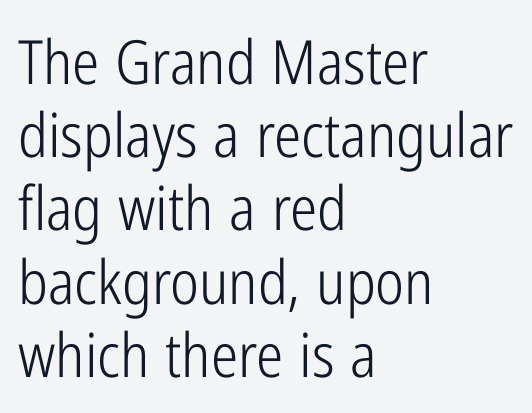
Q: Is the text bold? A: No.
Q: Is the text italic (slanted)? A: No, it is upright.
Q: Is the typeface a serif or a sans-serif typeface? A: Sans-serif.
Q: Is the text underlined? A: No.
Q: How is the paragraph aligned? A: Left-aligned.
Q: Is the spacing between letters normal or unusually wide? A: Normal.
Q: Width (condensed, normal, or wide)? A: Condensed.
Q: Stroke contrast? A: Low.
Q: x-height? A: Medium.
Q: Monospaced? A: No.
